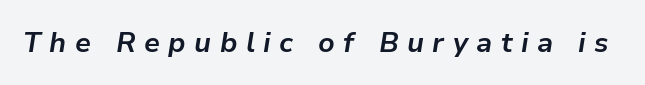
Q: Is the text bold? A: Yes.
Q: Is the text italic (slanted)? A: Yes, it leans right by about 9 degrees.
Q: Is the text underlined? A: No.
Q: Is the spacing between letters normal or unusually wide? A: Unusually wide.
Q: Width (condensed, normal, or wide)? A: Normal.
Q: Stroke contrast? A: Low.
Q: x-height? A: Medium.
Q: Monospaced? A: No.
